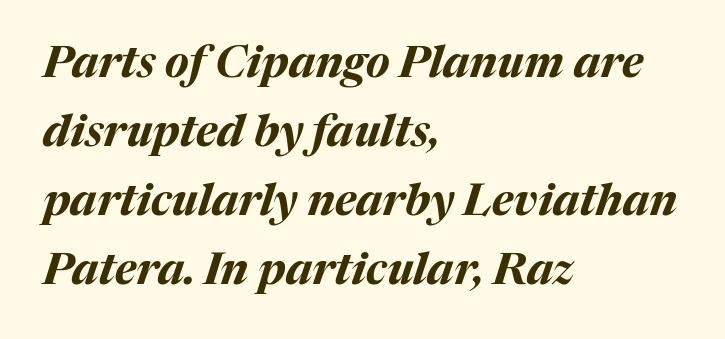
The image shows 44 px bold type, italic (leaning right); set left-aligned, normal line spacing (1.57x), normal letter spacing, not underlined; medium stroke contrast and a medium x-height.
